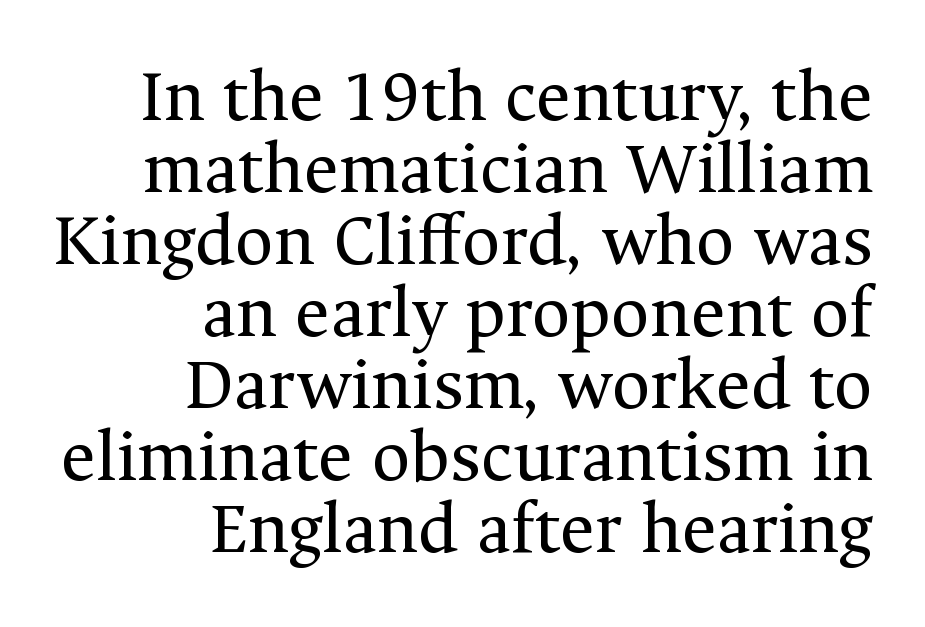
A typesetter would call this leading minimal, almost set solid. Nobody touched the tracking dial on this one. Plain, unruled lines of type. The font family rendered here belongs to the serif group. Character widths vary here, with narrow letters taking less room than wide ones.
